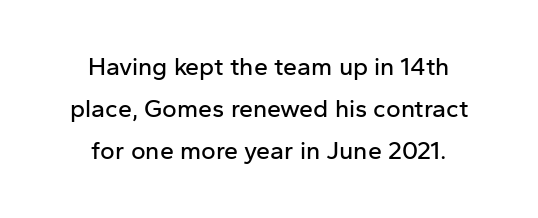
Q: Is the text italic (slanted)? A: No, it is upright.
Q: Is the text underlined? A: No.
Q: How is the paragraph aligned? A: Centered.
Q: Is the spacing between letters normal or unusually wide? A: Normal.
Q: Is the spacing between lines tight, normal or loose? A: Normal.
